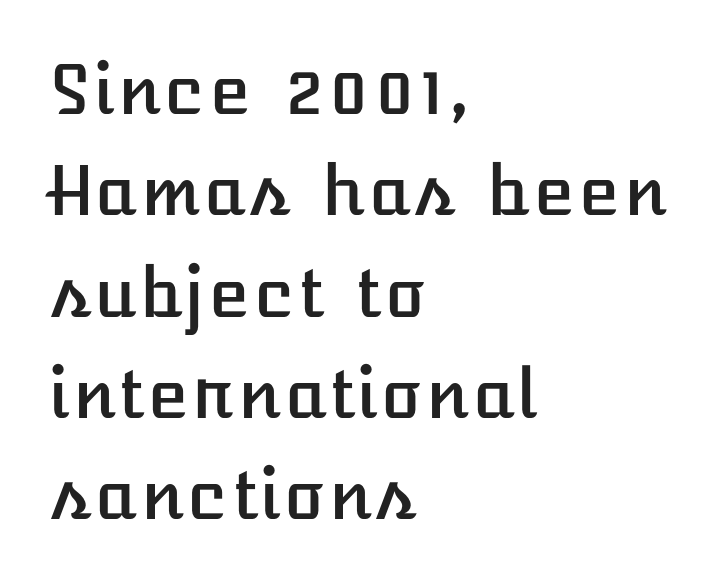
The image shows 68 px text type, upright; set left-aligned, normal line spacing (1.49x), normal letter spacing, not underlined; low stroke contrast and a medium x-height.
